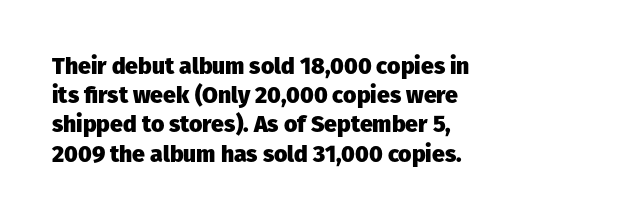
Is the block centered? No — it sits flush against the left margin. Strong, thick strokes mark this as bold type. Plain, unruled lines of type. Nothing unusual about the tracking: characters are spaced as the font intends. When letters stand straight like this, we call the style roman or upright. One glance says typical: line gaps are just what's usual.
